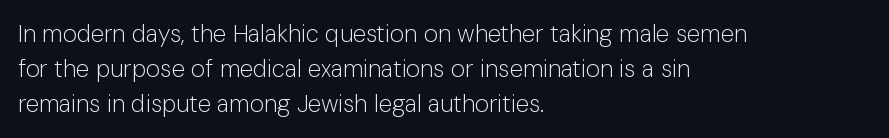
Q: Is the text bold? A: No.
Q: Is the text italic (slanted)? A: No, it is upright.
Q: Is the text underlined? A: No.
Q: How is the paragraph aligned? A: Left-aligned.
Q: Is the spacing between letters normal or unusually wide? A: Normal.
Q: Is the spacing between lines tight, normal or loose? A: Normal.
